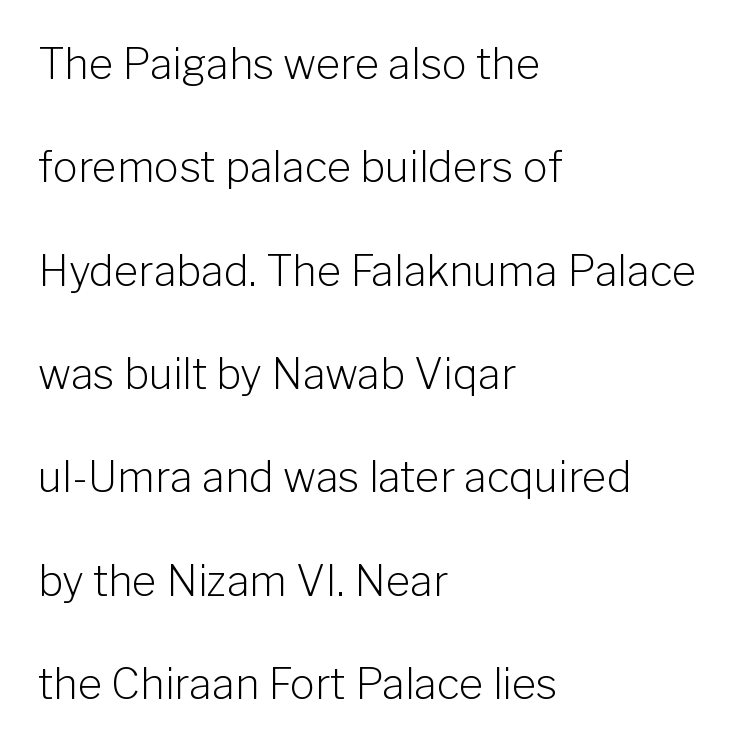
Q: Is the text bold? A: No.
Q: Is the text italic (slanted)? A: No, it is upright.
Q: Is the typeface a serif or a sans-serif typeface? A: Sans-serif.
Q: Is the text underlined? A: No.
Q: How is the paragraph aligned? A: Left-aligned.
Q: Is the spacing between letters normal or unusually wide? A: Normal.
Q: Is the spacing between lines tight, normal or loose? A: Loose.
Q: Width (condensed, normal, or wide)? A: Normal.
Q: Stroke contrast? A: Low.
Q: x-height? A: Medium.
Q: Monospaced? A: No.
